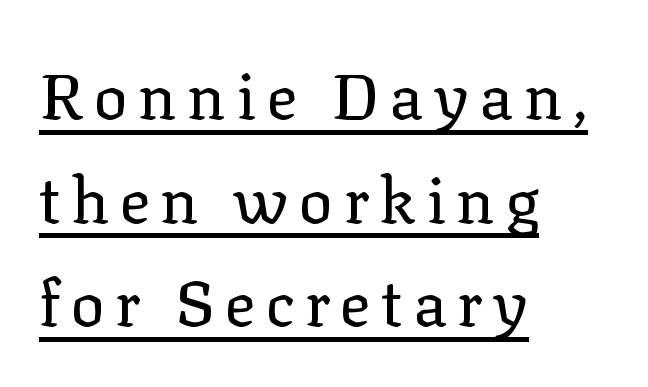
Is the stroke heavy? The answer is a plain regular-or-lighter. This rendering employs a face with finishing strokes, i.e., a serif. This sample has the flowing, uneven cadence of proportional lettering. Each new line begins a customary step beneath the previous one.
